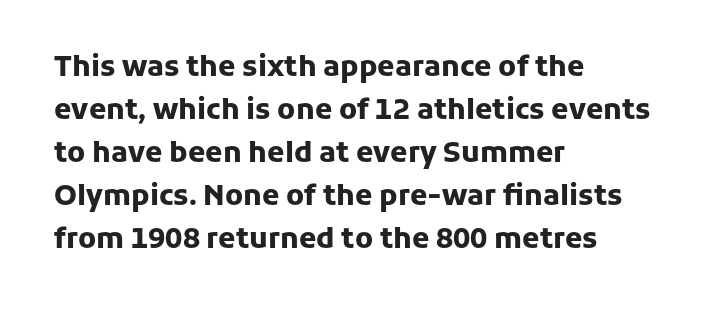
{"serif": "no", "italic": "no", "bold": "yes", "weight": "heavy", "width": "normal", "stroke_contrast": "low", "x_height": "medium", "monospaced": "no", "underline": "no", "align": "left", "line_spacing": "normal", "line_spacing_ratio": 1.54, "letter_spacing": "normal", "letter_spacing_em": 0.0, "glyph_px": 28}
